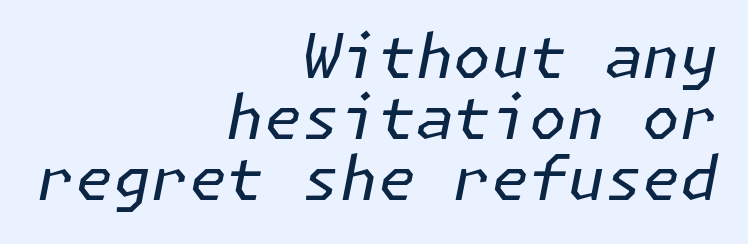
{"italic": "yes", "lean": "right", "slant_degrees": 11, "bold": "no", "weight": "regular", "width": "normal", "stroke_contrast": "low", "x_height": "medium", "underline": "no", "align": "right", "line_spacing": "tight", "line_spacing_ratio": 1.0, "letter_spacing": "normal", "letter_spacing_em": 0.0, "glyph_px": 61}
